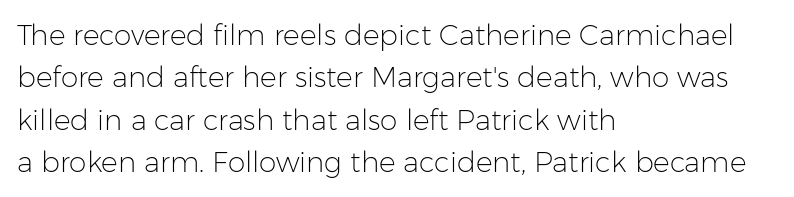
In CSS terms this would be text-align: left. Beneath every word, the page is bare. Between one letter and the next there's only the usual sliver of space. A typesetter would call this proportional, since set widths differ per character. Letterform terminals end flat and unadorned throughout the passage.
